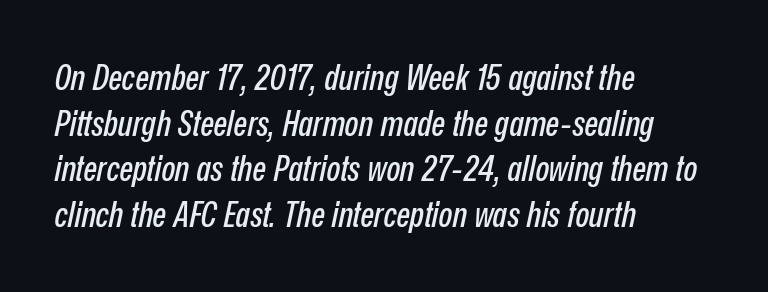
Just letters on the line, the space beneath them empty. Rows of type keep a routine distance in the vertical direction. Is this a fixed-width face? No — the glyphs have proportional, varying widths. The passage is arranged the way most books set body copy — flush left. Observe the lean: these are italic letterforms.
